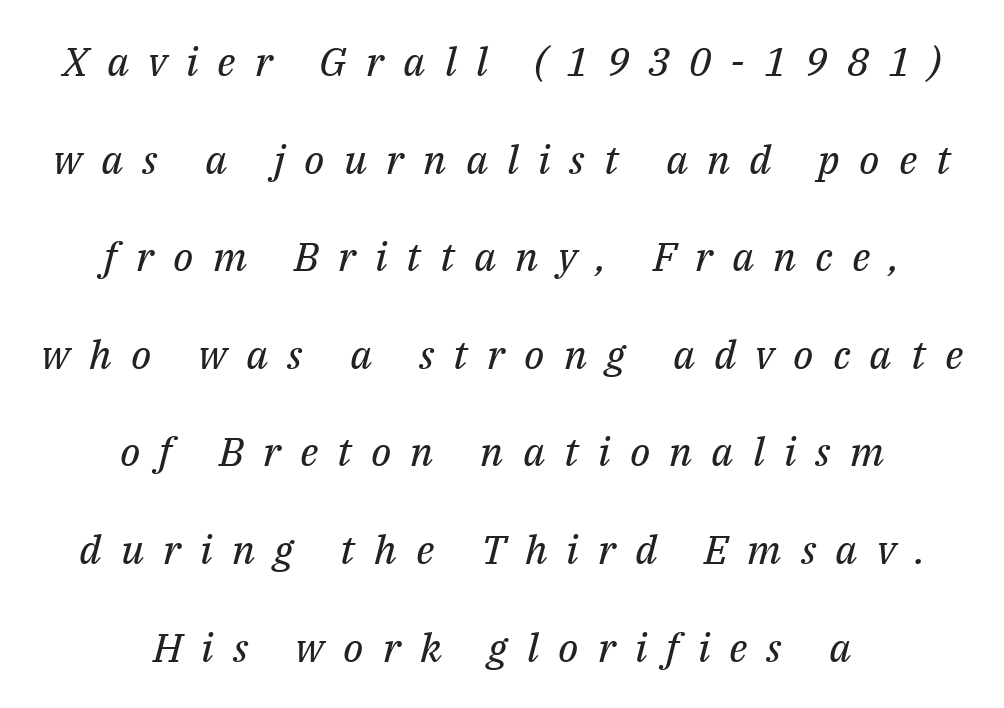
The image shows 40 px regular-weight serif type, italic (leaning right); set centered, loose line spacing (2.44x), unusually wide letter spacing (+0.48 em), not underlined; medium stroke contrast and a medium x-height.
